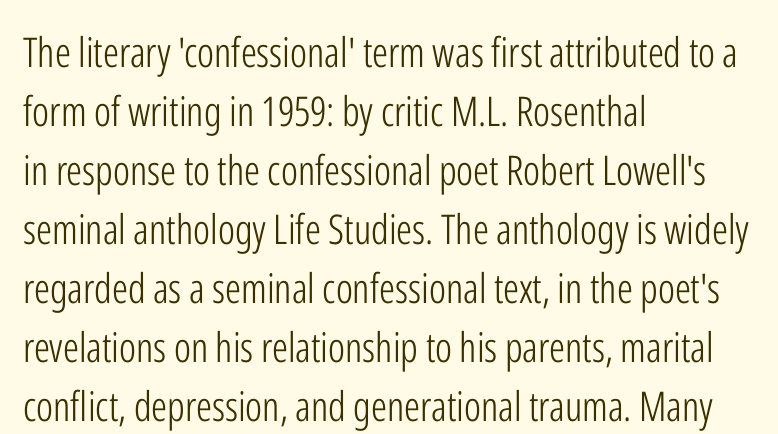
Q: Is the text bold? A: No.
Q: Is the text italic (slanted)? A: No, it is upright.
Q: Is the typeface a serif or a sans-serif typeface? A: Sans-serif.
Q: Is the text underlined? A: No.
Q: How is the paragraph aligned? A: Left-aligned.
Q: Is the spacing between letters normal or unusually wide? A: Normal.
Q: Is the spacing between lines tight, normal or loose? A: Normal.
Q: Width (condensed, normal, or wide)? A: Condensed.
Q: Stroke contrast? A: Low.
Q: x-height? A: Medium.
Q: Monospaced? A: No.
